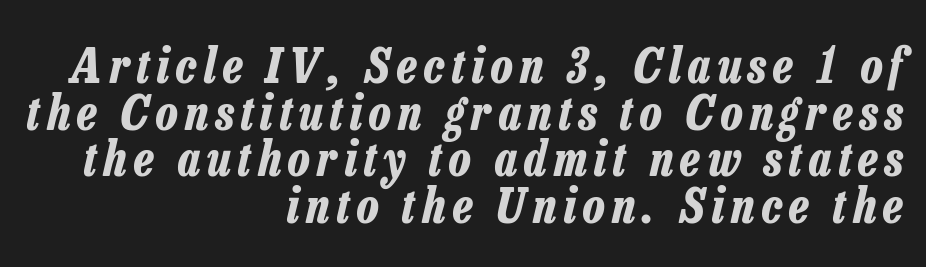
The image shows 48 px bold, condensed type, italic (leaning right); set right-aligned, tight line spacing (0.97x), not underlined; low stroke contrast and a medium x-height.
